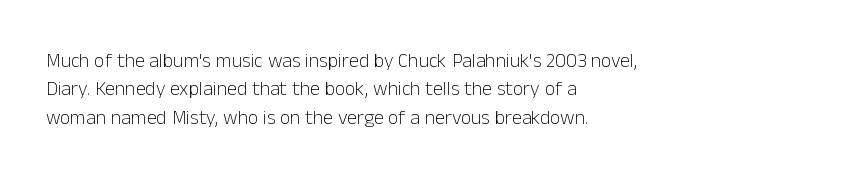
{"italic": "no", "bold": "no", "underline": "no", "align": "left", "line_spacing": "normal", "line_spacing_ratio": 1.42, "letter_spacing": "normal", "letter_spacing_em": 0.0, "glyph_px": 20}
